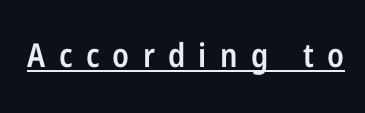
Glyph-to-glyph distance is far greater than everyday printed text. Looks like regular typesetting: each glyph gets only the width it needs. The typesetter has applied underlining to the passage shown. A fair bit of extra ink — the face is semibold, not bold.
